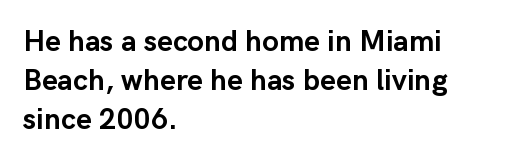
The lines are quadded left. Emphasis by weight is at full strength: bold. Spacing verdict: proportional, widths tailored to each character. If you measured baseline to baseline, you'd find a middling distance.
